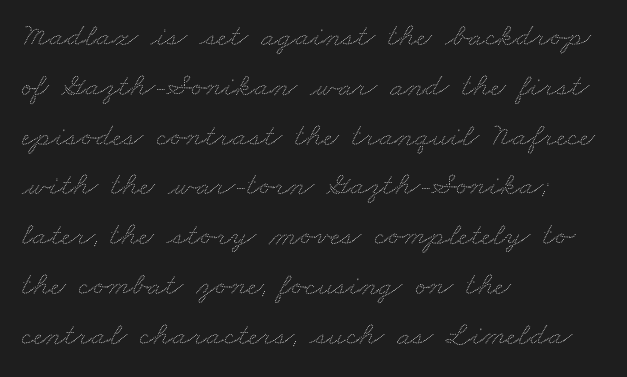
{"width": "wide", "stroke_contrast": "low", "x_height": "small", "monospaced": "no", "underline": "no", "align": "left", "line_spacing": "normal", "line_spacing_ratio": 1.51, "letter_spacing": "normal", "letter_spacing_em": 0.0, "glyph_px": 33}
